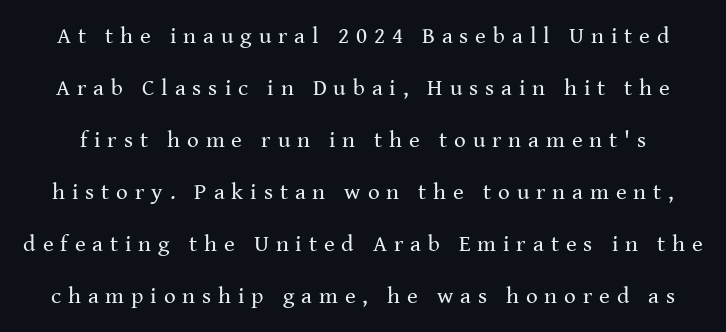
{"italic": "no", "bold": "no", "underline": "no", "line_spacing": "loose", "line_spacing_ratio": 2.26, "letter_spacing": "wide", "letter_spacing_em": 0.3, "glyph_px": 23}
